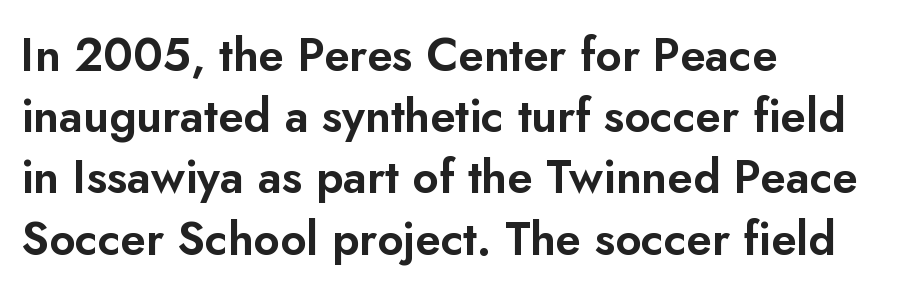
If you drew a ruler down the left edge, every line would touch it. These lines sit exactly where default settings would place them. The face used here is a sans, in the tradition of grotesques and geometrics. You could not count columns in this text — the font is proportionally spaced.
